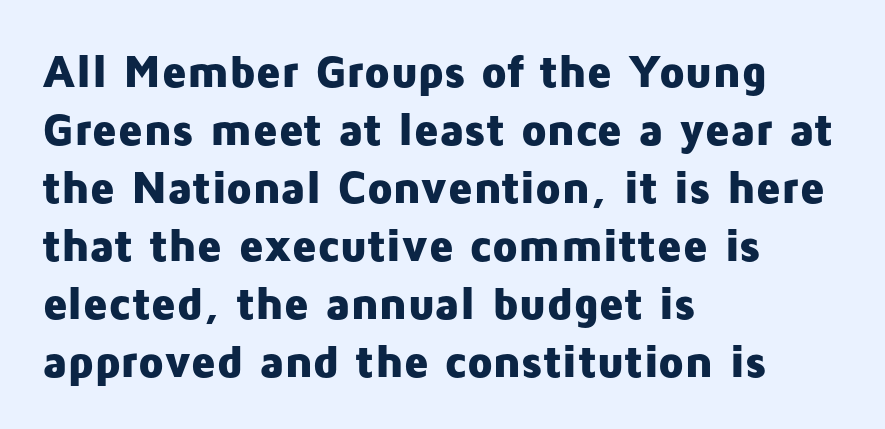
Q: Is the text bold? A: Yes.
Q: Is the text italic (slanted)? A: No, it is upright.
Q: Is the typeface a serif or a sans-serif typeface? A: Sans-serif.
Q: Is the text underlined? A: No.
Q: How is the paragraph aligned? A: Left-aligned.
Q: Is the spacing between letters normal or unusually wide? A: Normal.
Q: Is the spacing between lines tight, normal or loose? A: Normal.
Q: Width (condensed, normal, or wide)? A: Normal.
Q: Stroke contrast? A: Low.
Q: x-height? A: Medium.
Q: Monospaced? A: No.
